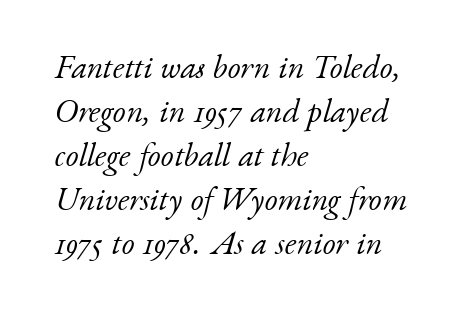
{"serif": "yes", "italic": "yes", "lean": "right", "slant_degrees": 17, "bold": "no", "weight": "light", "width": "normal", "stroke_contrast": "low", "x_height": "small", "monospaced": "no", "underline": "no", "align": "left", "line_spacing": "normal", "line_spacing_ratio": 1.33, "letter_spacing": "normal", "letter_spacing_em": 0.0, "glyph_px": 33}
